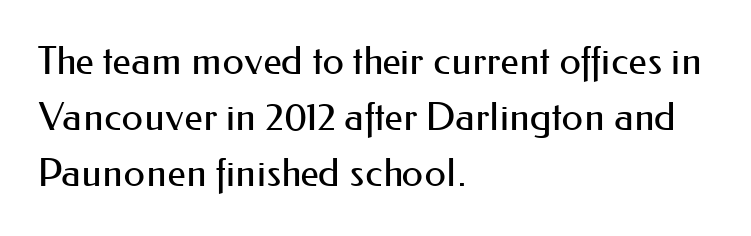
The image shows 39 px regular-weight sans-serif type, upright; set left-aligned, normal line spacing (1.44x), normal letter spacing, not underlined; medium stroke contrast and a small x-height.
